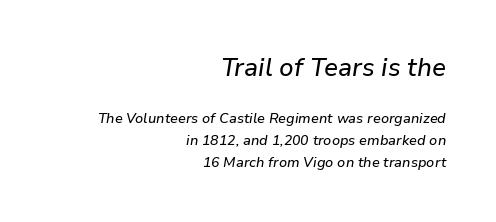
Q: Is the text italic (slanted)? A: Yes, it leans right by about 9 degrees.
Q: Is the text underlined? A: No.
Q: How is the paragraph aligned? A: Right-aligned.
Q: Is the spacing between letters normal or unusually wide? A: Normal.
Q: Is the spacing between lines tight, normal or loose? A: Normal.
Q: Which block of text is set in a larger size, the first (top) or the second (bottom)? A: The first (top) one.
